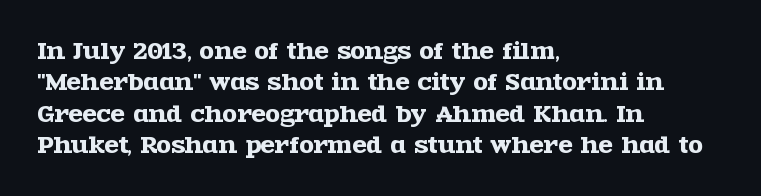
The image shows 21 px text type, upright; set left-aligned, normal line spacing (1.49x), normal letter spacing, not underlined.
